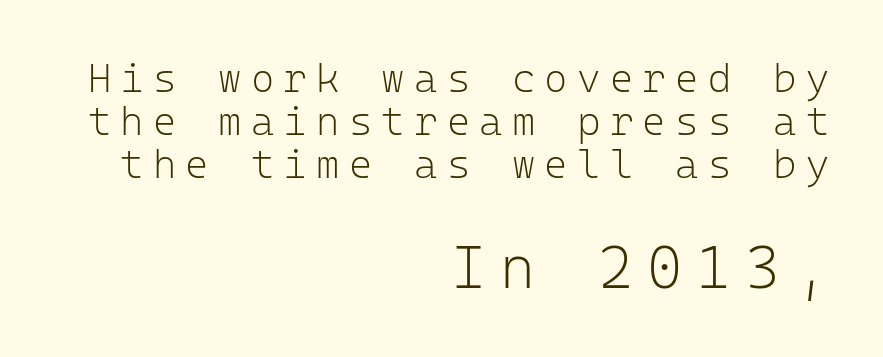
The image shows 60 px light sans-serif type, upright, monospaced; set right-aligned, tight line spacing (1.08x), unusually wide letter spacing (+0.23 em), not underlined; the second (bottom) block is 1.5x larger; low stroke contrast and a medium x-height.
